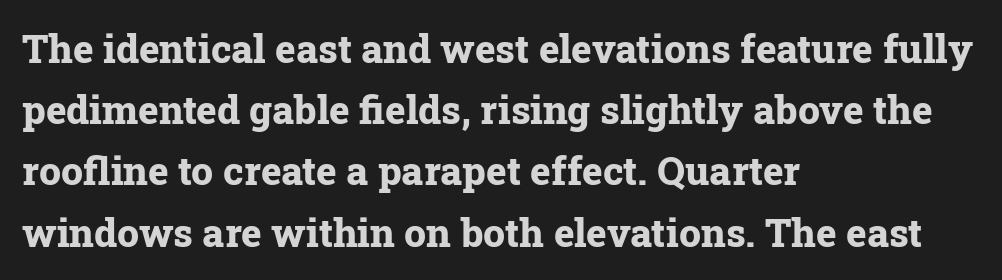
The image shows 39 px bold serif type, upright; set left-aligned, normal line spacing (1.57x), normal letter spacing, not underlined; low stroke contrast and a medium x-height.
